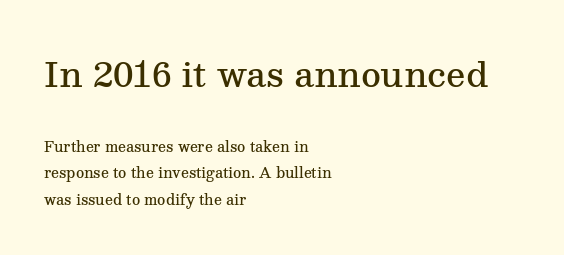
{"serif": "yes", "italic": "no", "bold": "semi", "weight": "semibold", "width": "normal", "stroke_contrast": "medium", "x_height": "medium", "monospaced": "no", "underline": "no", "align": "left", "line_spacing_ratio": 1.86, "letter_spacing": "normal", "letter_spacing_em": 0.0, "larger_block": "first", "size_ratio": 2.43, "glyph_px": 34}
